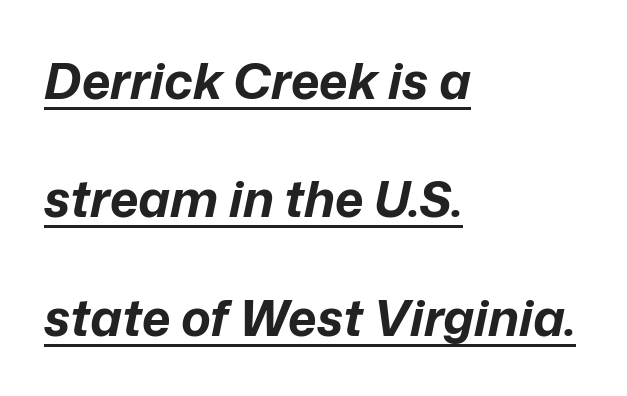
The image shows 50 px bold type, italic (leaning right); set left-aligned, loose line spacing (2.37x), normal letter spacing, underlined; low stroke contrast and a medium x-height.
